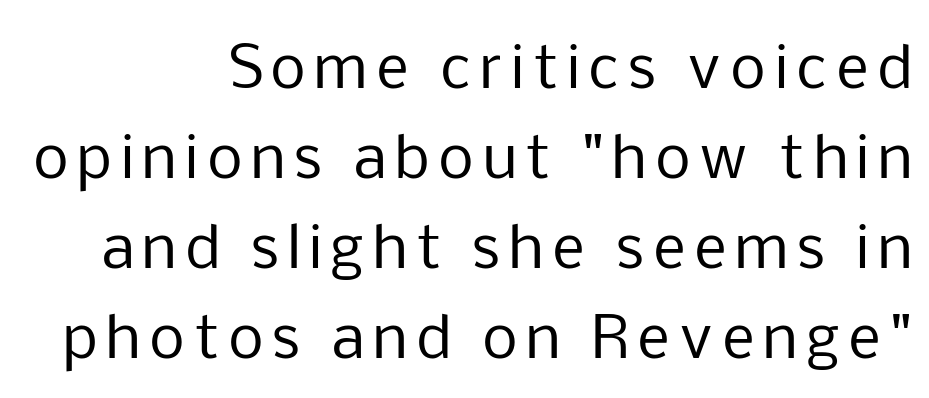
{"serif": "no", "italic": "no", "bold": "no", "weight": "regular", "width": "normal", "stroke_contrast": "low", "x_height": "medium", "monospaced": "no", "underline": "no", "align": "right", "line_spacing": "normal", "line_spacing_ratio": 1.58, "glyph_px": 57}
